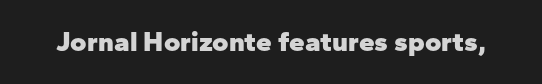
{"serif": "no", "italic": "no", "bold": "yes", "weight": "heavy", "width": "normal", "stroke_contrast": "low", "x_height": "medium", "monospaced": "no", "underline": "no", "letter_spacing": "normal", "letter_spacing_em": 0.0, "glyph_px": 28}
